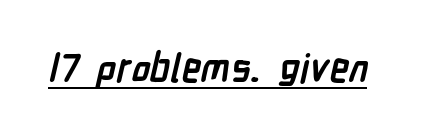
The image shows 39 px semibold, condensed sans-serif type; set normal letter spacing, underlined; low stroke contrast and a medium x-height.
